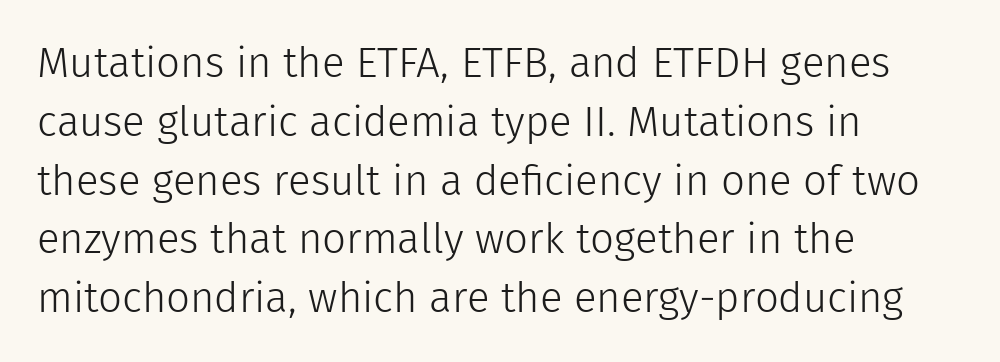
Q: Is the text bold? A: No.
Q: Is the text italic (slanted)? A: No, it is upright.
Q: Is the typeface a serif or a sans-serif typeface? A: Sans-serif.
Q: Is the text underlined? A: No.
Q: How is the paragraph aligned? A: Left-aligned.
Q: Is the spacing between letters normal or unusually wide? A: Normal.
Q: Is the spacing between lines tight, normal or loose? A: Normal.
Q: Width (condensed, normal, or wide)? A: Normal.
Q: Stroke contrast? A: Low.
Q: x-height? A: Medium.
Q: Monospaced? A: No.
